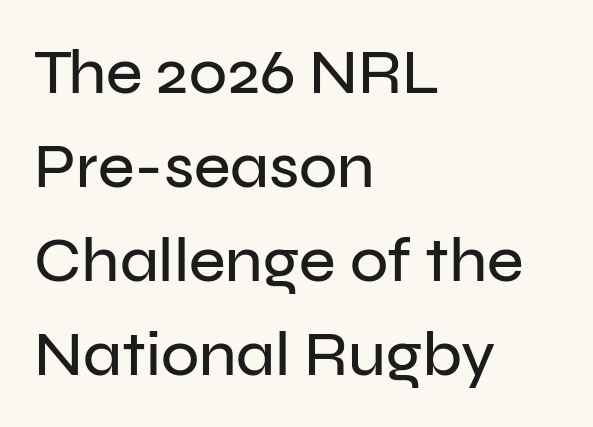
The image shows 63 px sans-serif type, upright; set left-aligned, normal line spacing (1.49x), normal letter spacing, not underlined; low stroke contrast and a medium x-height.
